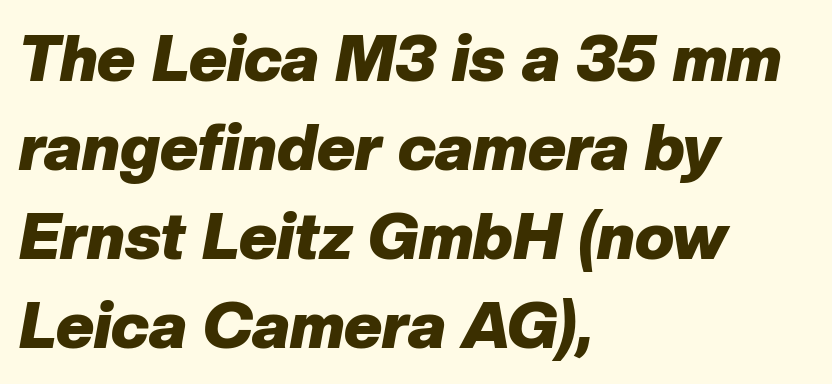
The image shows 65 px heavy type, italic (leaning right); set left-aligned, normal line spacing (1.37x), normal letter spacing, not underlined; low stroke contrast and a medium x-height.
